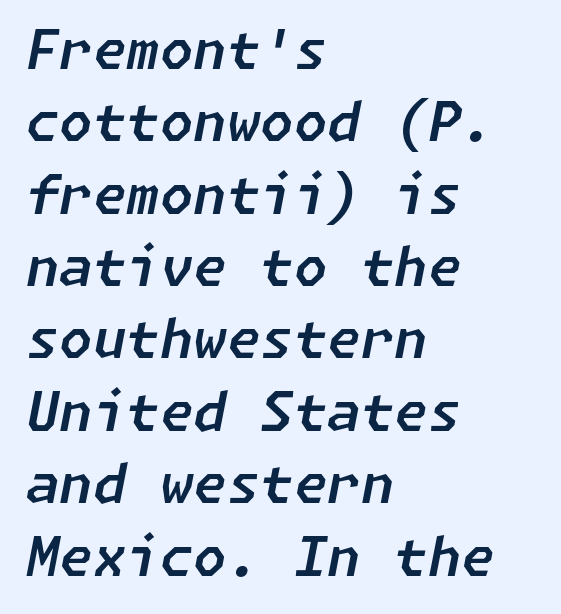
The image shows 54 px text type, italic (leaning right); set left-aligned, normal line spacing (1.34x), normal letter spacing, not underlined; low stroke contrast and a medium x-height.
